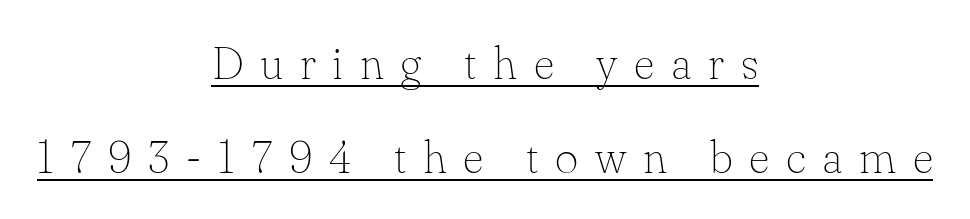
{"serif": "yes", "italic": "no", "bold": "no", "weight": "thin", "width": "normal", "stroke_contrast": "low", "x_height": "small", "monospaced": "no", "underline": "yes", "align": "center", "line_spacing": "loose", "line_spacing_ratio": 2.08, "letter_spacing": "wide", "letter_spacing_em": 0.37, "glyph_px": 45}
